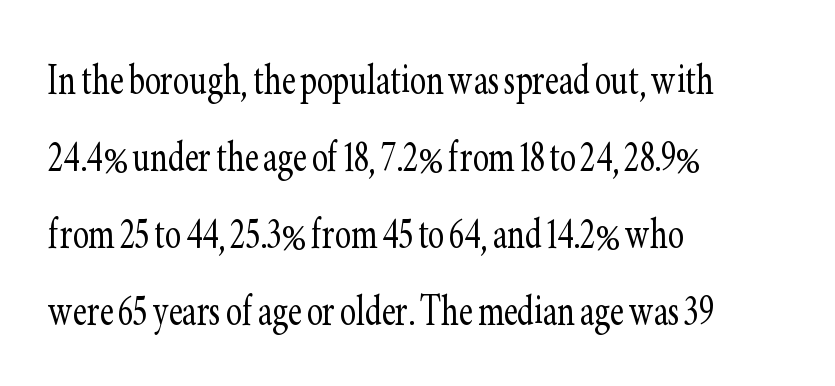
{"serif": "yes", "italic": "no", "bold": "no", "weight": "light", "width": "condensed", "stroke_contrast": "low", "x_height": "small", "monospaced": "no", "underline": "no", "align": "left", "line_spacing": "normal", "line_spacing_ratio": 1.57, "letter_spacing": "normal", "letter_spacing_em": 0.0, "glyph_px": 49}
